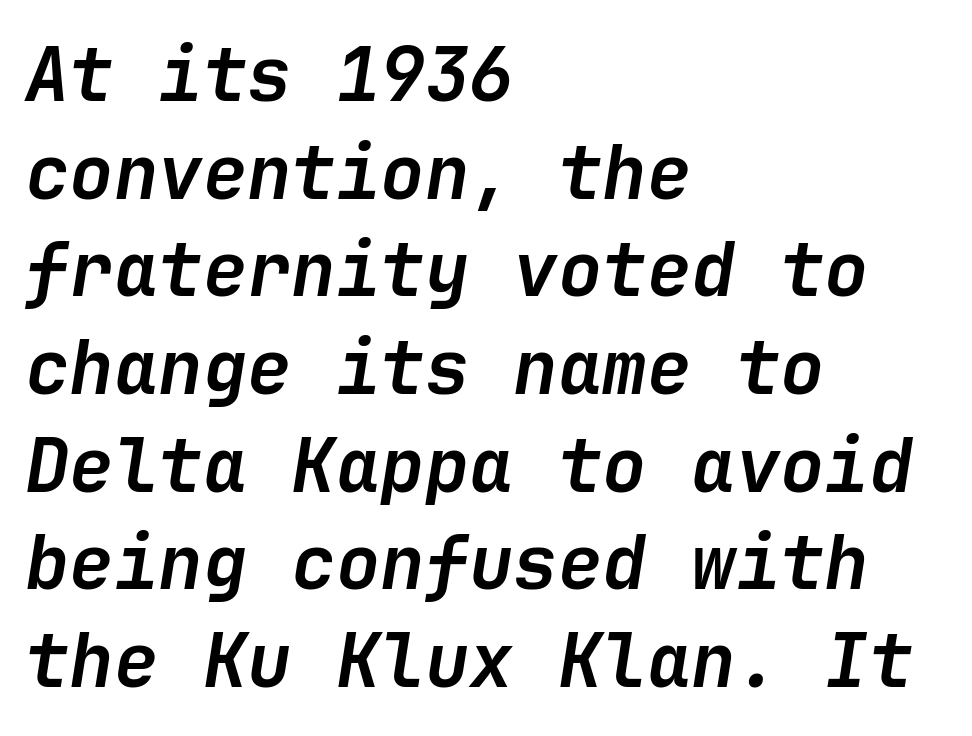
Q: Is the text bold? A: Yes.
Q: Is the text italic (slanted)? A: Yes, it leans right by about 9 degrees.
Q: Is the text underlined? A: No.
Q: How is the paragraph aligned? A: Left-aligned.
Q: Is the spacing between letters normal or unusually wide? A: Normal.
Q: Is the spacing between lines tight, normal or loose? A: Normal.
Q: Width (condensed, normal, or wide)? A: Normal.
Q: Stroke contrast? A: Low.
Q: x-height? A: Medium.
